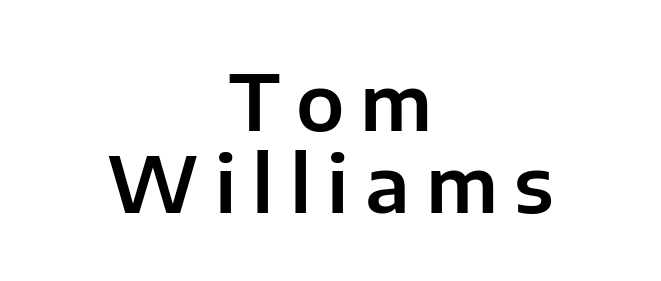
{"serif": "no", "italic": "no", "width": "normal", "stroke_contrast": "low", "x_height": "medium", "monospaced": "no", "underline": "no", "align": "center", "line_spacing": "tight", "line_spacing_ratio": 1.06, "letter_spacing": "wide", "letter_spacing_em": 0.21, "glyph_px": 77}
